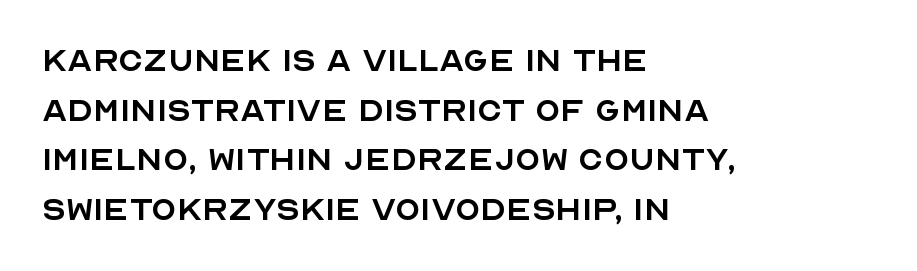
The image shows 41 px regular-weight sans-serif type, upright; set left-aligned, line spacing 1.21x, normal letter spacing, not underlined; a large x-height.
